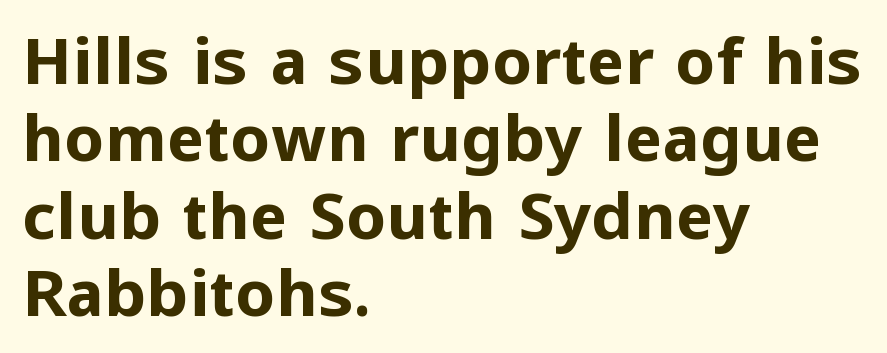
{"serif": "no", "italic": "no", "bold": "yes", "weight": "bold", "width": "normal", "stroke_contrast": "low", "x_height": "medium", "monospaced": "no", "underline": "no", "align": "left", "line_spacing_ratio": 1.21, "letter_spacing": "normal", "letter_spacing_em": 0.0, "glyph_px": 64}
